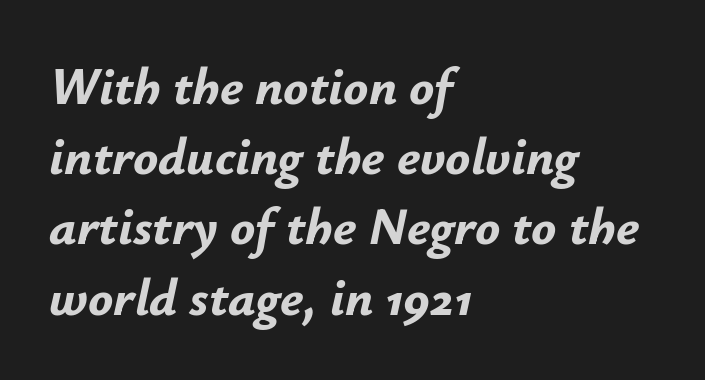
The image shows 52 px bold type, italic (leaning right); set left-aligned, normal line spacing (1.35x), normal letter spacing, not underlined; low stroke contrast and a small x-height.
